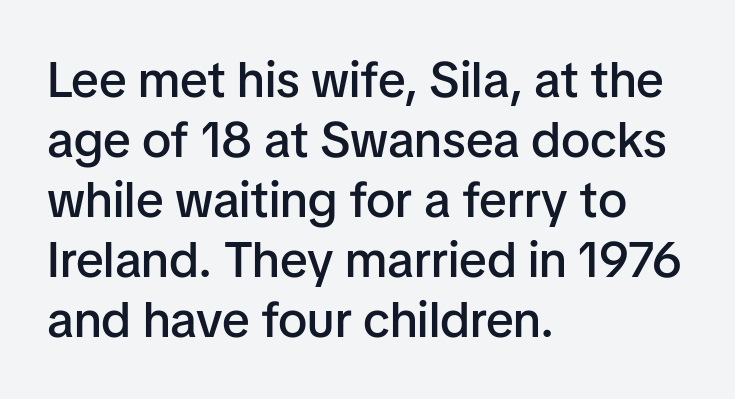
The image shows 50 px semibold sans-serif type, upright; set left-aligned, line spacing 1.2x, normal letter spacing, not underlined; low stroke contrast and a medium x-height.
